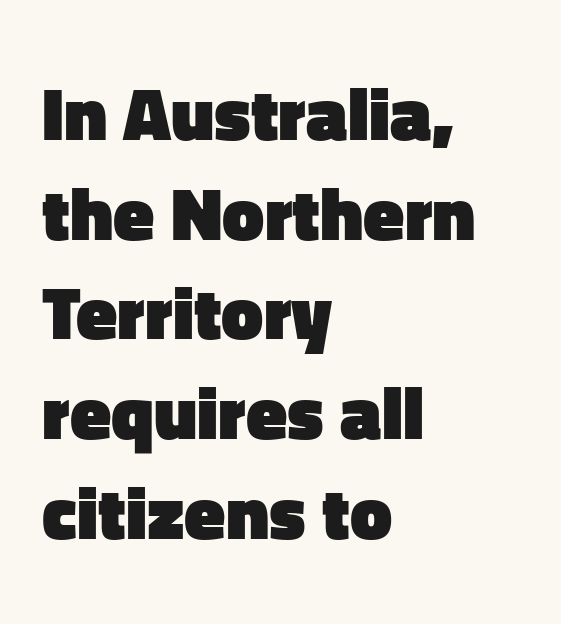
Students, observe: this is what conventionally led text looks like. This rendering employs a face without finishing strokes, i.e., a sans-serif. You could not count columns in this text — the font is proportionally spaced. Words float on clear page, feet unadorned. Line starts are locked; line ends wander.
